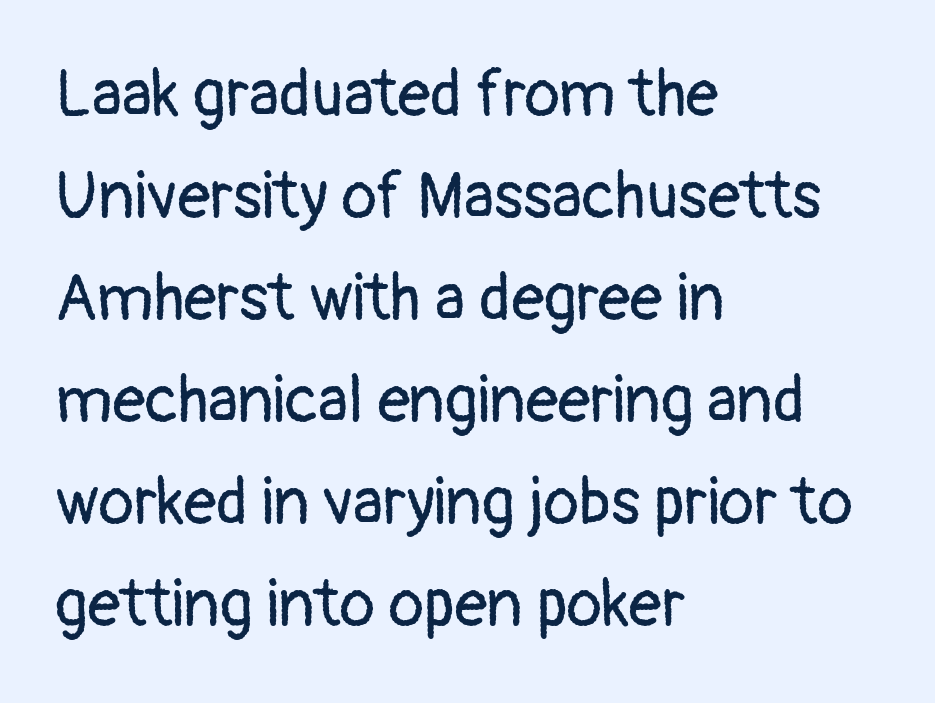
Q: Is the text bold? A: No.
Q: Is the text italic (slanted)? A: No, it is upright.
Q: Is the typeface a serif or a sans-serif typeface? A: Sans-serif.
Q: Is the text underlined? A: No.
Q: How is the paragraph aligned? A: Left-aligned.
Q: Is the spacing between letters normal or unusually wide? A: Normal.
Q: Is the spacing between lines tight, normal or loose? A: Normal.
Q: Width (condensed, normal, or wide)? A: Normal.
Q: Stroke contrast? A: Low.
Q: x-height? A: Medium.
Q: Monospaced? A: No.
